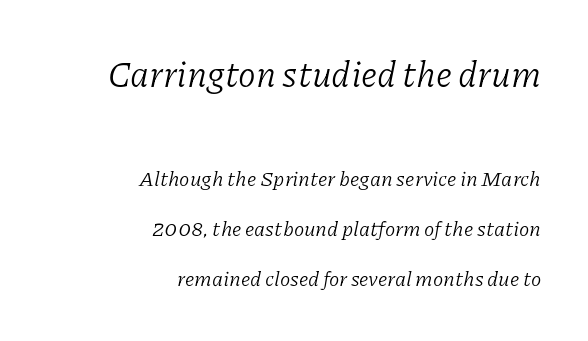
Q: Is the text bold? A: No.
Q: Is the text italic (slanted)? A: Yes, it leans right by about 11 degrees.
Q: Is the typeface a serif or a sans-serif typeface? A: Serif.
Q: Is the text underlined? A: No.
Q: How is the paragraph aligned? A: Right-aligned.
Q: Is the spacing between letters normal or unusually wide? A: Normal.
Q: Is the spacing between lines tight, normal or loose? A: Loose.
Q: Which block of text is set in a larger size, the first (top) or the second (bottom)? A: The first (top) one.
Q: Width (condensed, normal, or wide)? A: Normal.
Q: Stroke contrast? A: Low.
Q: x-height? A: Medium.
Q: Monospaced? A: No.
